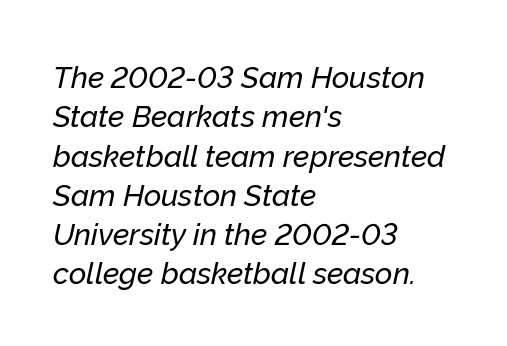
The foot of each line stays bare and open. Spacing between characters is what you'd get straight out of the box. The text carries the slant typical of an italic or oblique font. The ragged edge is on the right, which tells us the setting is flush left. The passage shown is typed in a proportional face where columns would drift. Reading down the column, the eye jumps a familiar distance to each next line.
